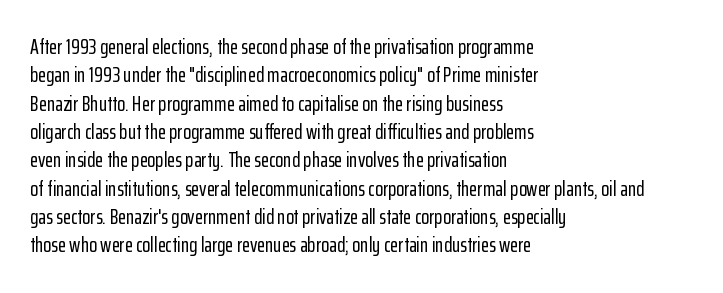
Q: Is the text italic (slanted)? A: No, it is upright.
Q: Is the text underlined? A: No.
Q: How is the paragraph aligned? A: Left-aligned.
Q: Is the spacing between letters normal or unusually wide? A: Normal.
Q: Is the spacing between lines tight, normal or loose? A: Normal.
